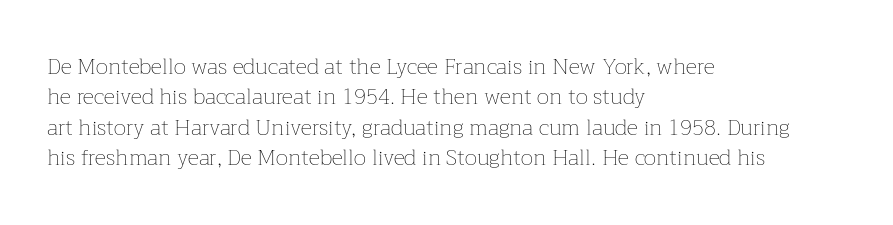
Q: Is the text bold? A: No.
Q: Is the text italic (slanted)? A: No, it is upright.
Q: Is the text underlined? A: No.
Q: How is the paragraph aligned? A: Left-aligned.
Q: Is the spacing between letters normal or unusually wide? A: Normal.
Q: Is the spacing between lines tight, normal or loose? A: Normal.
